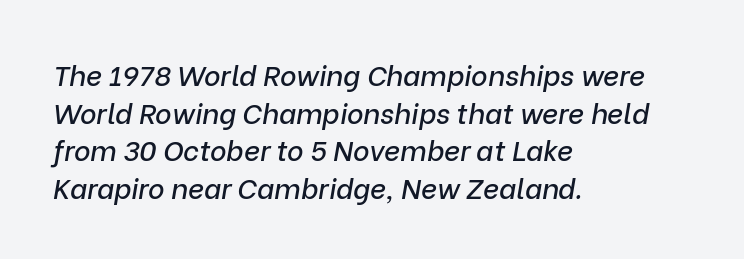
The strip under each line holds only bare page. Summary of vertical rhythm: regular, with standard interline spacing. This sample has the flowing, uneven cadence of proportional lettering. Designer's note — italics engaged. The setting favours the left margin, as ordinary paragraphs usually do. The gaps between neighbouring characters are ordinary and unremarkable.
